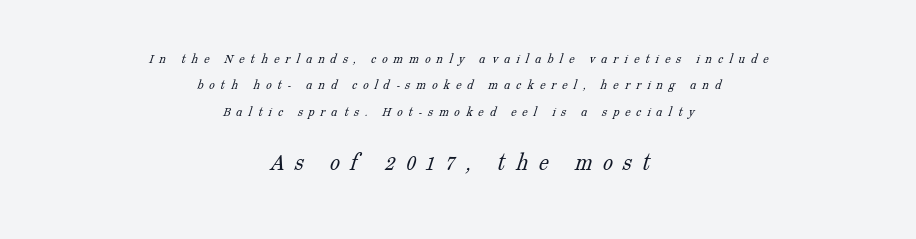
Q: Is the text bold? A: No.
Q: Is the text underlined? A: No.
Q: How is the paragraph aligned? A: Centered.
Q: Is the spacing between letters normal or unusually wide? A: Unusually wide.
Q: Which block of text is set in a larger size, the first (top) or the second (bottom)? A: The second (bottom) one.
